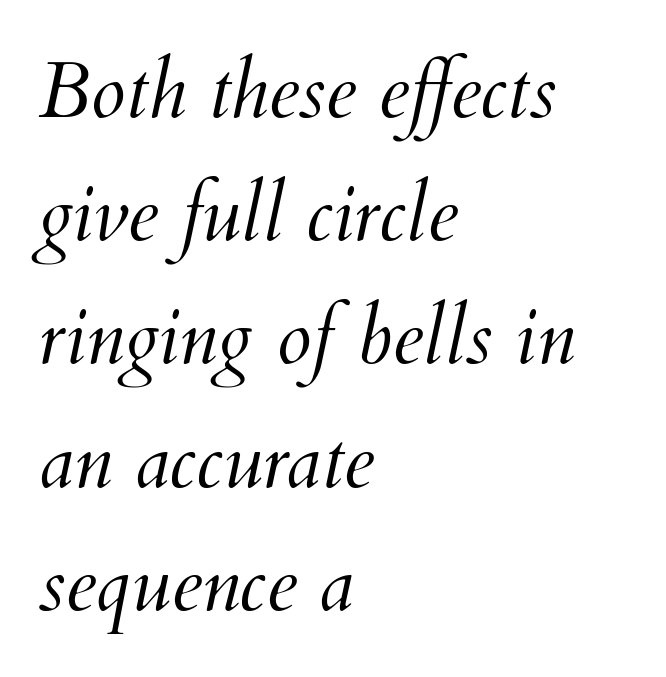
{"italic": "yes", "lean": "right", "slant_degrees": 12, "bold": "no", "weight": "light", "width": "normal", "stroke_contrast": "medium", "x_height": "small", "monospaced": "no", "underline": "no", "align": "left", "line_spacing": "normal", "line_spacing_ratio": 1.56, "letter_spacing": "normal", "letter_spacing_em": 0.0, "glyph_px": 79}
